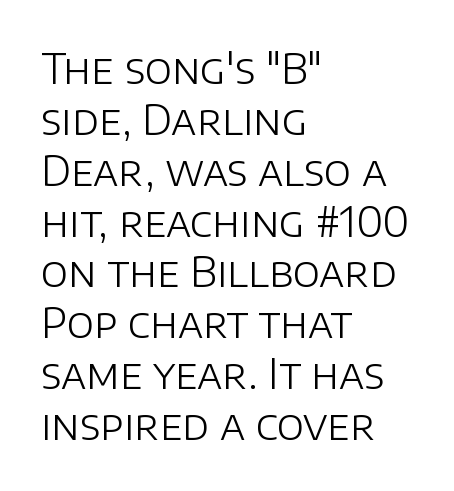
The image shows 41 px light sans-serif type, upright; set left-aligned, line spacing 1.24x, normal letter spacing, not underlined; low stroke contrast and a large x-height.
